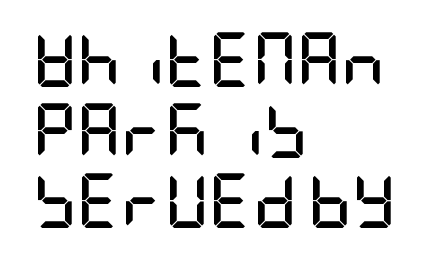
The image shows 54 px semibold, condensed sans-serif type, upright; set left-aligned, normal line spacing (1.31x), normal letter spacing, not underlined; low stroke contrast and a large x-height.
